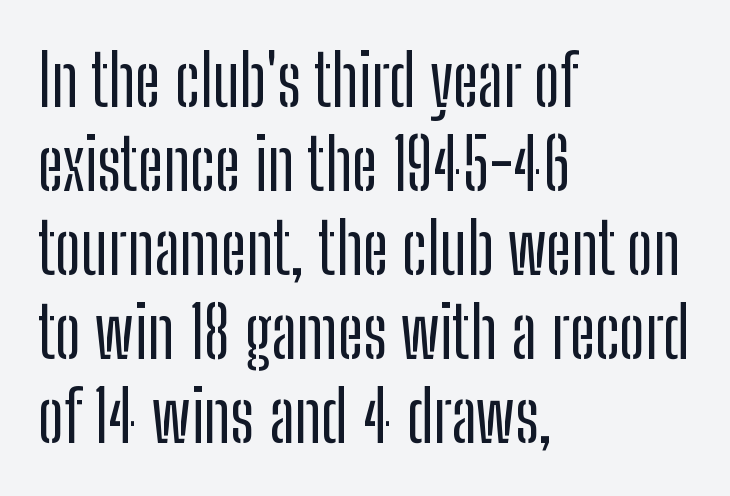
The image shows 70 px condensed sans-serif type, upright; set left-aligned, line spacing 1.2x, normal letter spacing, not underlined; low stroke contrast and a medium x-height.
